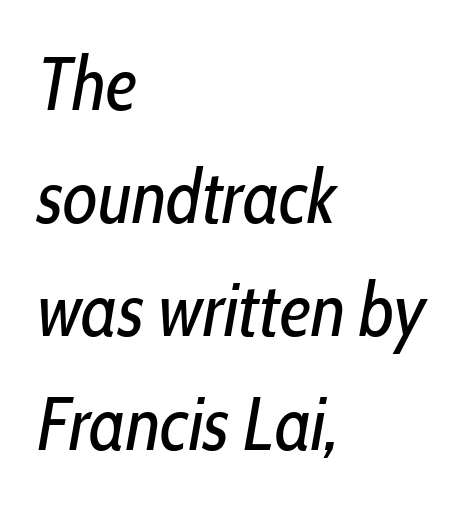
The image shows 75 px regular-weight, condensed type, italic (leaning right); set left-aligned, normal line spacing (1.51x), normal letter spacing, not underlined; low stroke contrast and a medium x-height.
